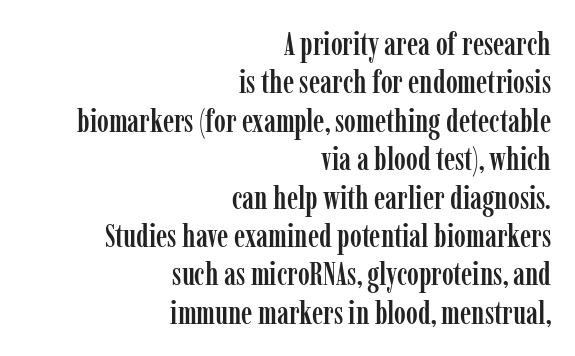
The image shows 32 px condensed serif type, upright; set right-aligned, line spacing 1.2x, normal letter spacing, not underlined; low stroke contrast and a medium x-height.
